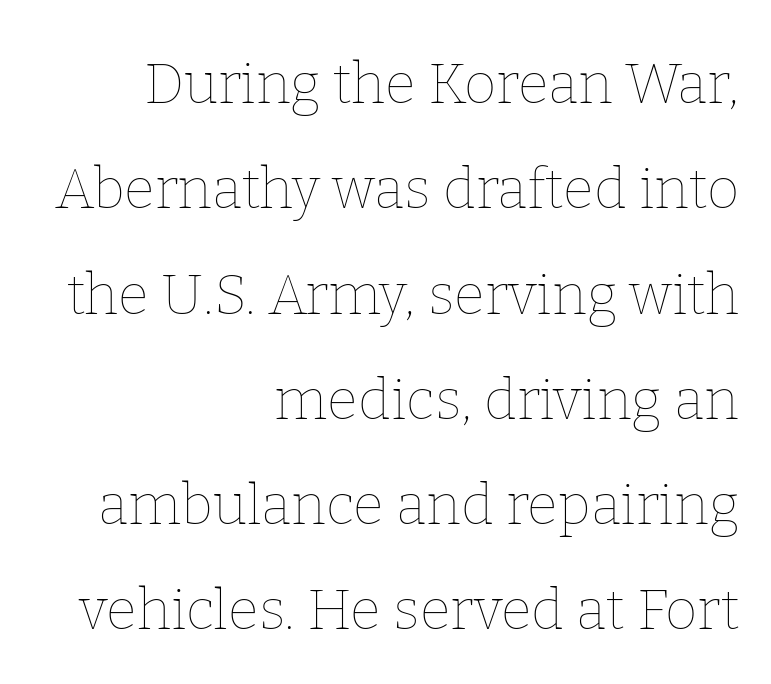
{"italic": "no", "bold": "no", "weight": "thin", "width": "normal", "stroke_contrast": "low", "x_height": "medium", "monospaced": "no", "underline": "no", "align": "right", "line_spacing_ratio": 1.88, "letter_spacing": "normal", "letter_spacing_em": 0.0, "glyph_px": 56}
